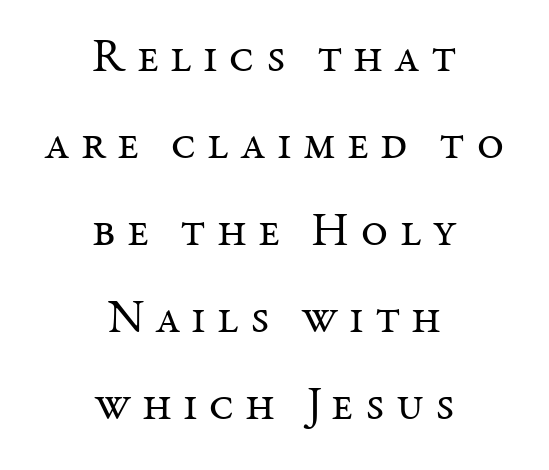
Designer's note — italics off, roman on. Each letter keeps its own natural width here, so spacing adapts to shape. The text block is weighted toward neither margin, spreading evenly from the middle. The string is rendered with underlining switched off. Does the type have serifs? Yes, each stem ends in a small foot. The line texture is sparse and dotted thanks to wide tracking.
